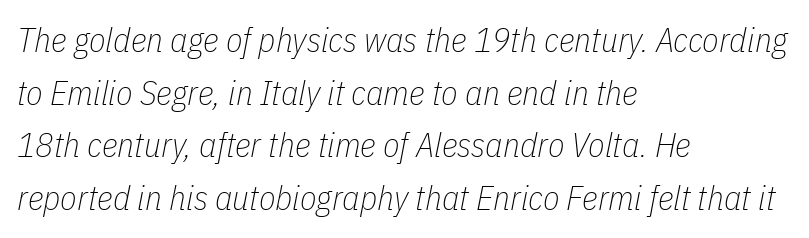
The image shows 34 px thin, condensed type, italic (leaning right); set left-aligned, normal line spacing (1.55x), normal letter spacing, not underlined; low stroke contrast and a medium x-height.
